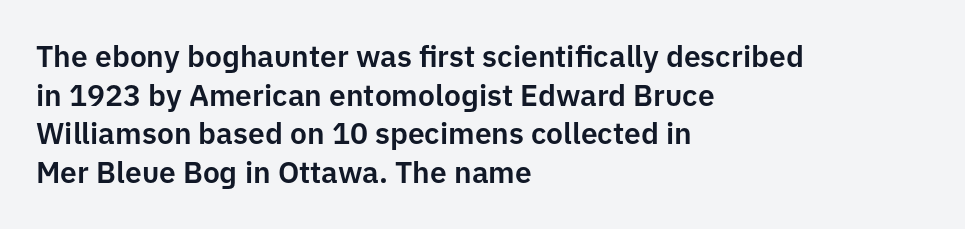
{"serif": "no", "italic": "no", "width": "normal", "stroke_contrast": "low", "x_height": "medium", "monospaced": "no", "underline": "no", "align": "left", "line_spacing": "normal", "line_spacing_ratio": 1.29, "letter_spacing": "normal", "letter_spacing_em": 0.0, "glyph_px": 30}
